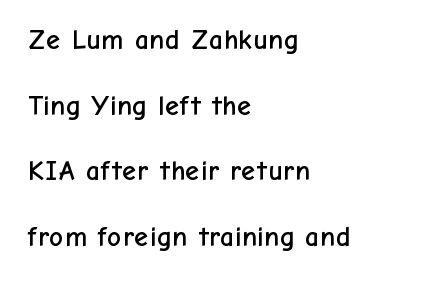
{"serif": "no", "italic": "no", "width": "normal", "stroke_contrast": "low", "x_height": "medium", "monospaced": "no", "underline": "no", "align": "left", "line_spacing": "loose", "line_spacing_ratio": 2.34, "letter_spacing": "normal", "letter_spacing_em": 0.0, "glyph_px": 28}
